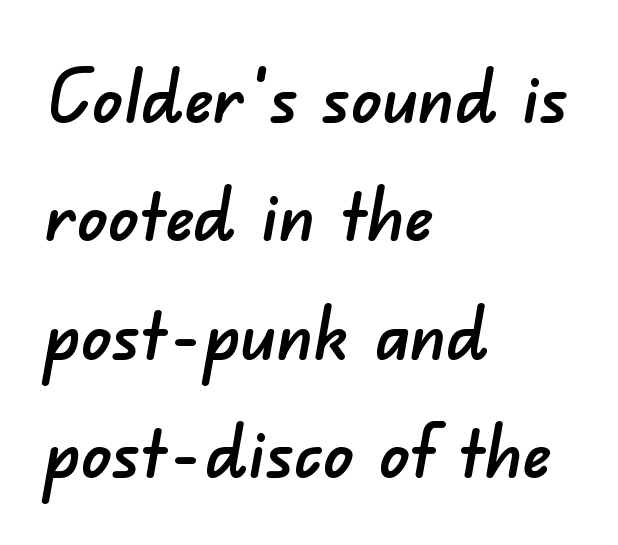
{"serif": "no", "width": "normal", "stroke_contrast": "low", "x_height": "small", "monospaced": "no", "underline": "no", "align": "left", "line_spacing": "normal", "line_spacing_ratio": 1.6, "letter_spacing": "normal", "letter_spacing_em": 0.0, "glyph_px": 74}
